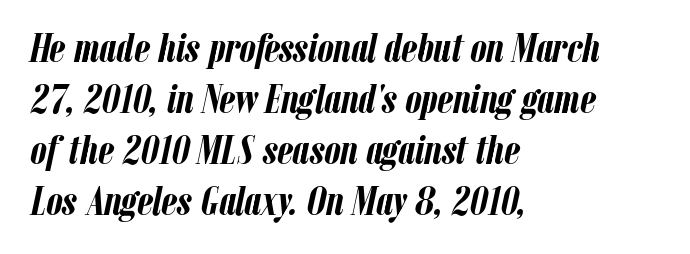
{"italic": "yes", "lean": "right", "slant_degrees": 12, "bold": "yes", "weight": "semibold", "width": "condensed", "stroke_contrast": "low", "x_height": "medium", "monospaced": "no", "underline": "no", "align": "left", "line_spacing_ratio": 1.24, "letter_spacing": "normal", "letter_spacing_em": 0.0, "glyph_px": 41}
